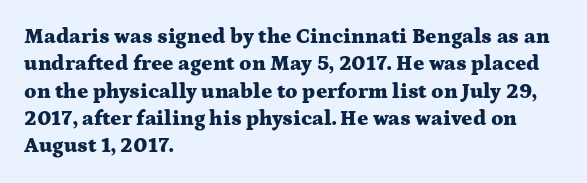
Q: Is the text bold? A: Yes.
Q: Is the text italic (slanted)? A: No, it is upright.
Q: Is the text underlined? A: No.
Q: How is the paragraph aligned? A: Left-aligned.
Q: Is the spacing between letters normal or unusually wide? A: Normal.
Q: Is the spacing between lines tight, normal or loose? A: Normal.
